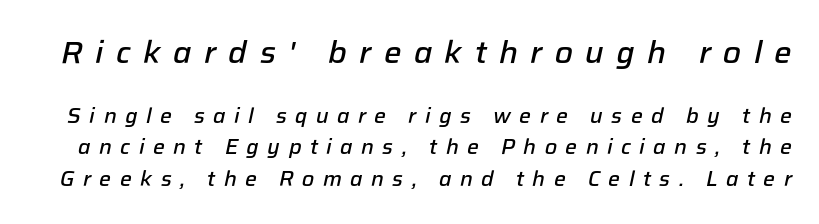
{"italic": "yes", "lean": "right", "slant_degrees": 12, "bold": "semi", "weight": "semibold", "width": "normal", "stroke_contrast": "low", "x_height": "medium", "monospaced": "no", "underline": "no", "line_spacing": "normal", "line_spacing_ratio": 1.51, "letter_spacing": "wide", "letter_spacing_em": 0.4, "larger_block": "first", "size_ratio": 1.48, "glyph_px": 31}
